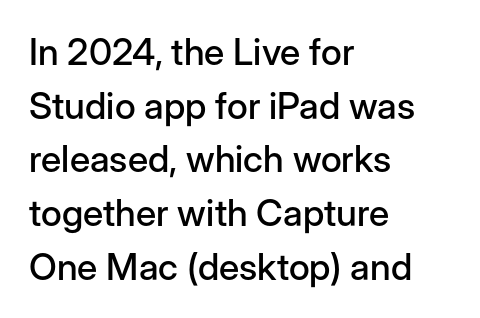
{"serif": "no", "italic": "no", "width": "normal", "stroke_contrast": "low", "x_height": "medium", "monospaced": "no", "underline": "no", "align": "left", "line_spacing": "normal", "line_spacing_ratio": 1.45, "letter_spacing": "normal", "letter_spacing_em": 0.0, "glyph_px": 37}
